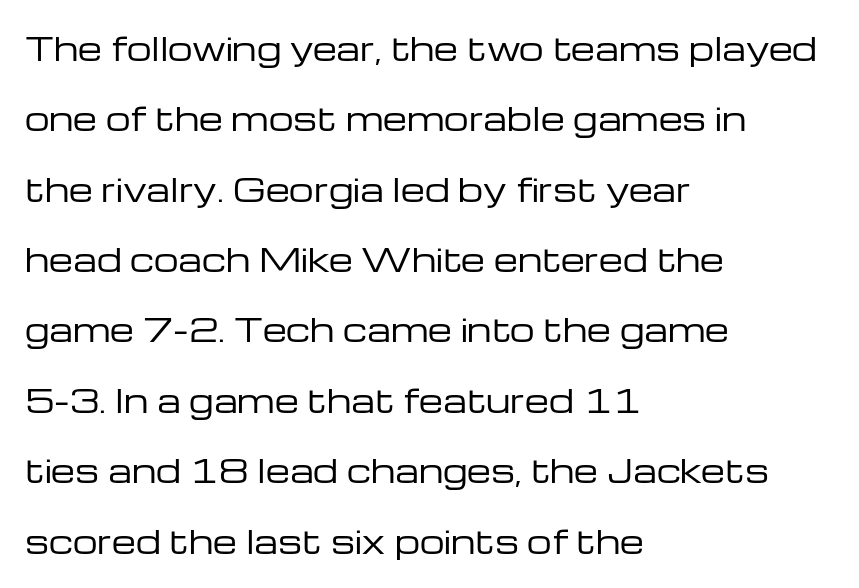
Q: Is the text bold? A: No.
Q: Is the text italic (slanted)? A: No, it is upright.
Q: Is the typeface a serif or a sans-serif typeface? A: Sans-serif.
Q: Is the text underlined? A: No.
Q: How is the paragraph aligned? A: Left-aligned.
Q: Is the spacing between letters normal or unusually wide? A: Normal.
Q: Is the spacing between lines tight, normal or loose? A: Loose.
Q: Width (condensed, normal, or wide)? A: Wide.
Q: Stroke contrast? A: Low.
Q: x-height? A: Medium.
Q: Monospaced? A: No.
